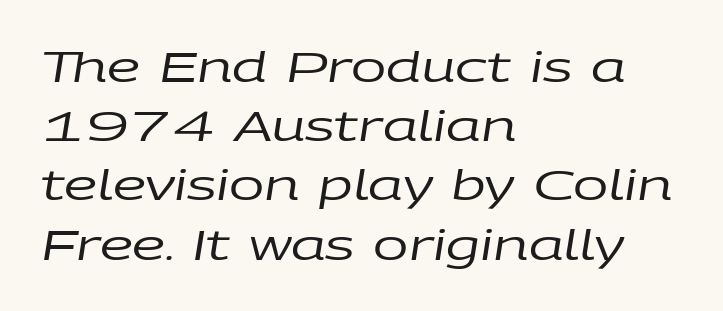
{"italic": "yes", "lean": "right", "slant_degrees": 9, "bold": "no", "weight": "regular", "width": "wide", "stroke_contrast": "low", "x_height": "large", "monospaced": "no", "underline": "no", "align": "left", "line_spacing": "normal", "line_spacing_ratio": 1.41, "letter_spacing": "normal", "letter_spacing_em": 0.0, "glyph_px": 42}
